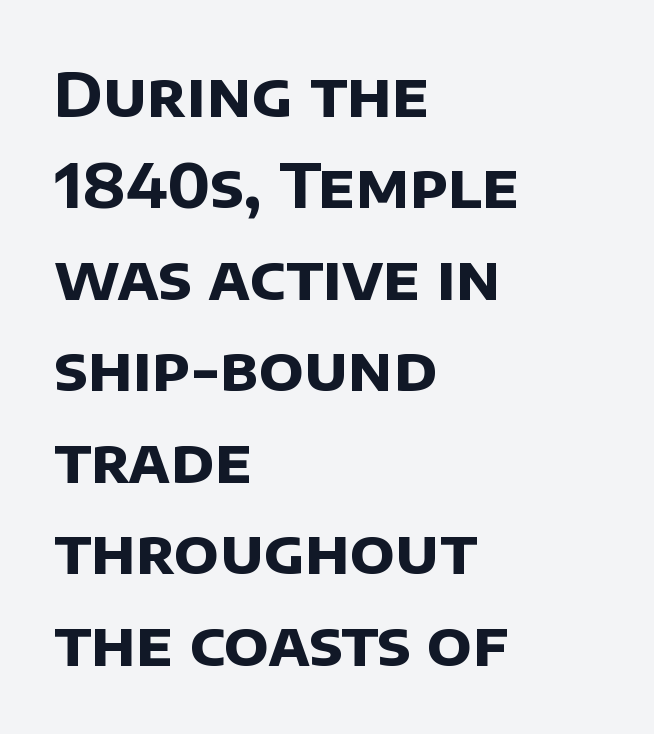
{"serif": "no", "bold": "yes", "weight": "bold", "width": "normal", "stroke_contrast": "low", "x_height": "large", "monospaced": "no", "underline": "no", "align": "left", "line_spacing": "normal", "line_spacing_ratio": 1.5, "letter_spacing": "normal", "letter_spacing_em": 0.0, "glyph_px": 61}
